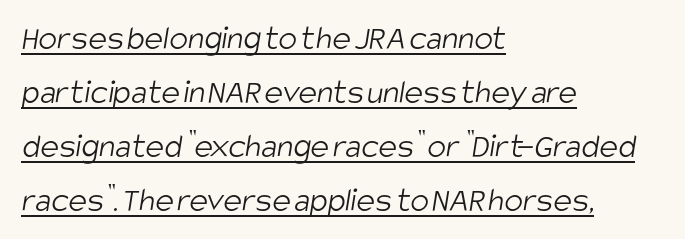
Does a line run under the words? Yes, clearly. Notice how the passage keeps a crisp vertical edge on the left only. No letter is thick-stroked: the sample isn't bold. The face used here is a sans, in the tradition of grotesques and geometrics.
